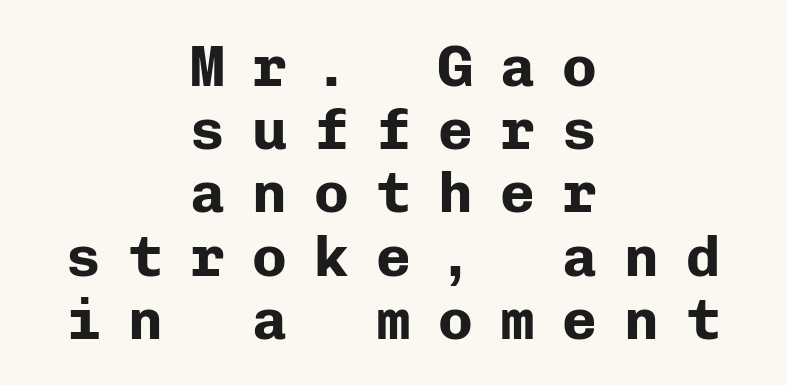
The type family on display is of the sans-serif kind. The type sits square on the baseline with zero lean. What stands out about the letter spacing? Its width — letters are far apart. Looks like terminal output: every glyph gets an equal slot.
